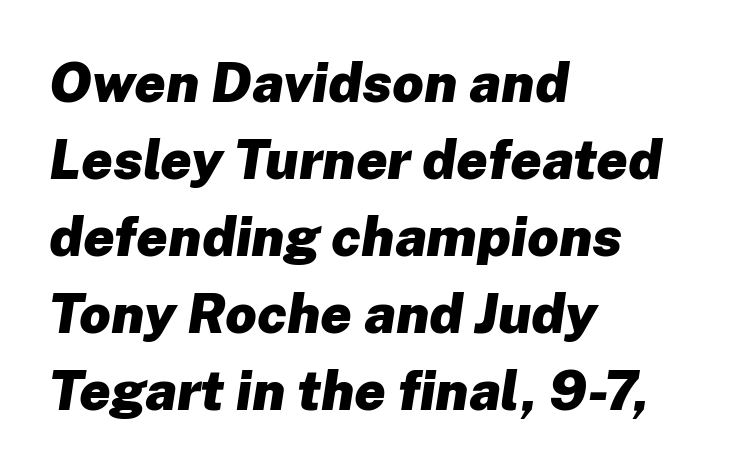
{"italic": "yes", "lean": "right", "slant_degrees": 8, "bold": "yes", "weight": "heavy", "width": "normal", "stroke_contrast": "low", "x_height": "medium", "monospaced": "no", "underline": "no", "align": "left", "line_spacing": "normal", "line_spacing_ratio": 1.4, "letter_spacing": "normal", "letter_spacing_em": 0.0, "glyph_px": 55}
